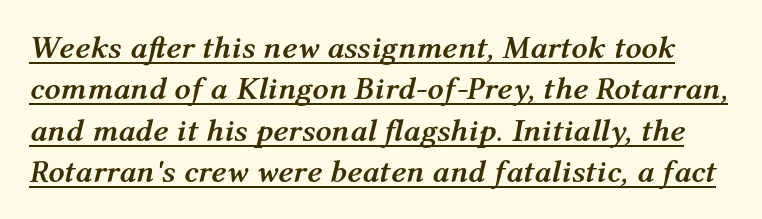
Q: Is the text bold? A: Yes.
Q: Is the text italic (slanted)? A: Yes, it leans right by about 12 degrees.
Q: Is the text underlined? A: Yes.
Q: Is the spacing between letters normal or unusually wide? A: Normal.
Q: Is the spacing between lines tight, normal or loose? A: Normal.
Q: Width (condensed, normal, or wide)? A: Normal.
Q: Stroke contrast? A: Medium.
Q: x-height? A: Medium.
Q: Monospaced? A: No.
